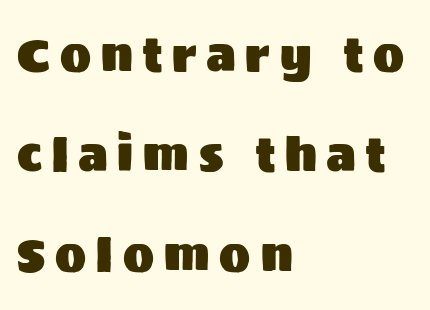
These lines are rendered in a variable-pitch font. This sample uses a sans-serif face. The specimen omits any rule beneath the text block's lines. The typography opts for an upright posture over an oblique one. You could fit nearly another row in the gap between these rows.
